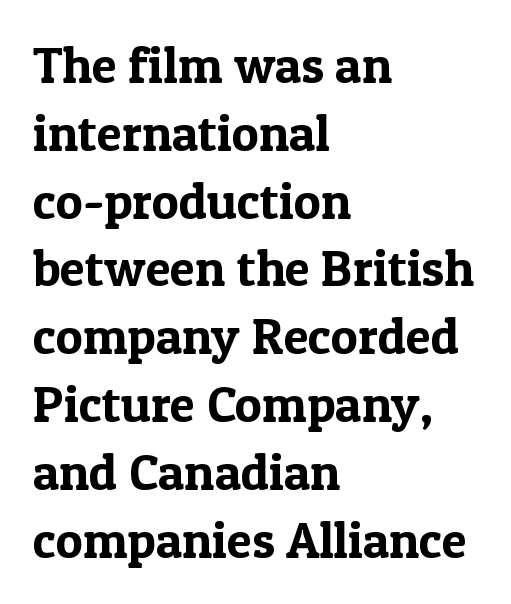
The image shows 51 px serif type, upright; set left-aligned, normal line spacing (1.33x), normal letter spacing, not underlined; a medium x-height.
